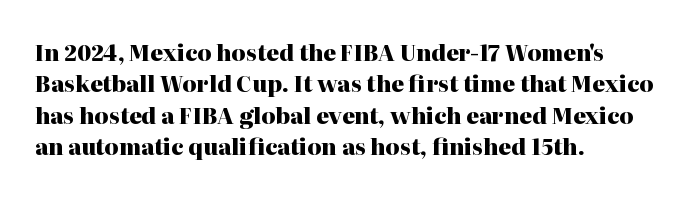
Q: Is the text bold? A: Yes.
Q: Is the text italic (slanted)? A: No, it is upright.
Q: Is the text underlined? A: No.
Q: How is the paragraph aligned? A: Left-aligned.
Q: Is the spacing between letters normal or unusually wide? A: Normal.
Q: Is the spacing between lines tight, normal or loose? A: Normal.
